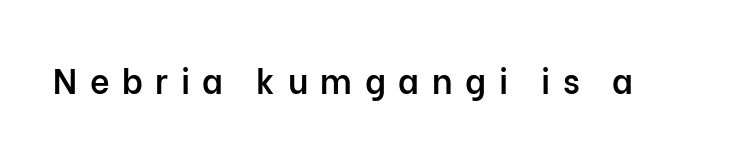
{"serif": "no", "italic": "no", "bold": "semi", "weight": "semibold", "width": "normal", "stroke_contrast": "low", "x_height": "medium", "monospaced": "no", "underline": "no", "letter_spacing": "wide", "letter_spacing_em": 0.37, "glyph_px": 34}
